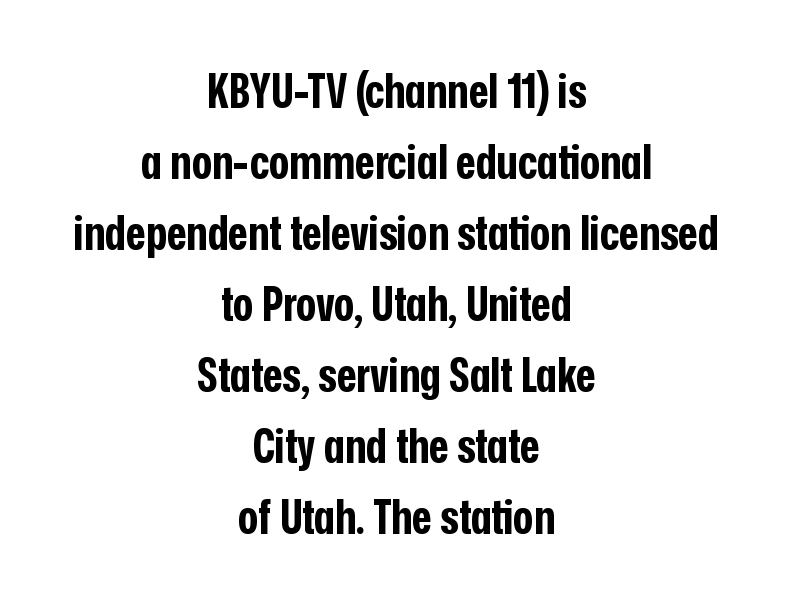
{"serif": "no", "italic": "no", "bold": "yes", "weight": "bold", "width": "condensed", "stroke_contrast": "low", "x_height": "medium", "monospaced": "no", "underline": "no", "align": "center", "line_spacing": "normal", "line_spacing_ratio": 1.48, "letter_spacing": "normal", "letter_spacing_em": 0.0, "glyph_px": 48}
